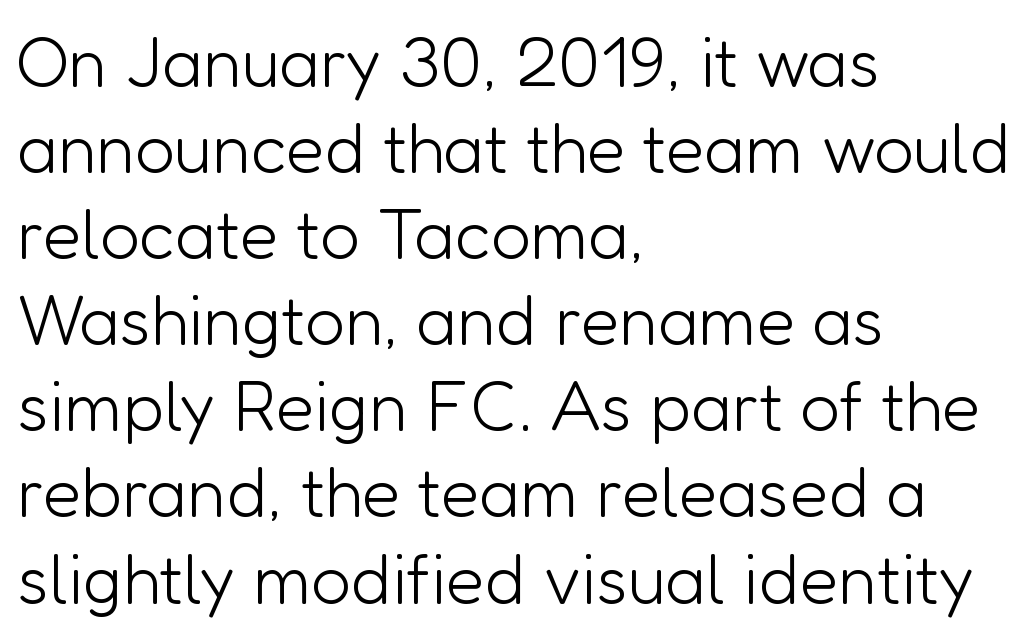
{"serif": "no", "italic": "no", "bold": "no", "weight": "light", "width": "normal", "stroke_contrast": "low", "x_height": "medium", "monospaced": "no", "underline": "no", "align": "left", "line_spacing_ratio": 1.23, "letter_spacing": "normal", "letter_spacing_em": 0.0, "glyph_px": 70}
